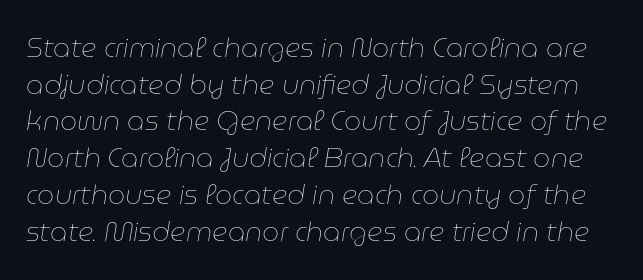
Letters rest on an invisible, unmarked baseline. The letters look calm and open, with moderate or lighter stems. The typography opts for an oblique posture over an upright one. The letterforms sit shoulder to shoulder at normal distance.
